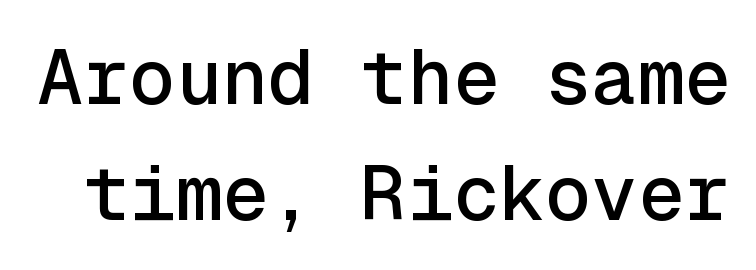
The image shows 77 px sans-serif type, upright, monospaced; set normal line spacing (1.51x), normal letter spacing, not underlined; a medium x-height.
